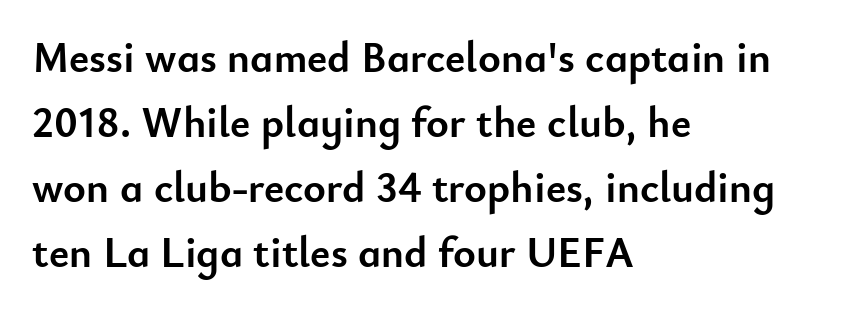
{"serif": "no", "italic": "no", "bold": "yes", "weight": "semibold", "width": "normal", "stroke_contrast": "low", "x_height": "small", "monospaced": "no", "underline": "no", "align": "left", "line_spacing": "normal", "line_spacing_ratio": 1.51, "letter_spacing": "normal", "letter_spacing_em": 0.0, "glyph_px": 43}
